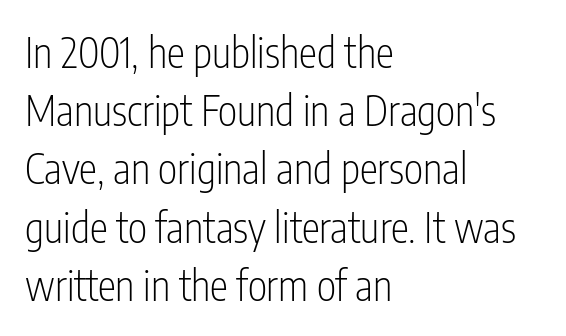
The image shows 41 px light, condensed sans-serif type, upright; set left-aligned, normal line spacing (1.42x), normal letter spacing, not underlined; low stroke contrast and a medium x-height.
